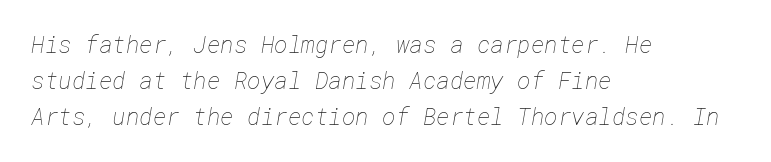
Q: Is the text bold? A: No.
Q: Is the text underlined? A: No.
Q: How is the paragraph aligned? A: Left-aligned.
Q: Is the spacing between letters normal or unusually wide? A: Normal.
Q: Is the spacing between lines tight, normal or loose? A: Normal.
